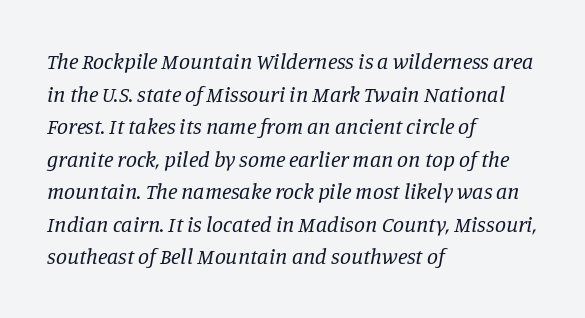
{"italic": "yes", "lean": "right", "slant_degrees": 11, "bold": "no", "underline": "no", "align": "left", "line_spacing": "normal", "line_spacing_ratio": 1.48, "letter_spacing": "normal", "letter_spacing_em": 0.0, "glyph_px": 22}
